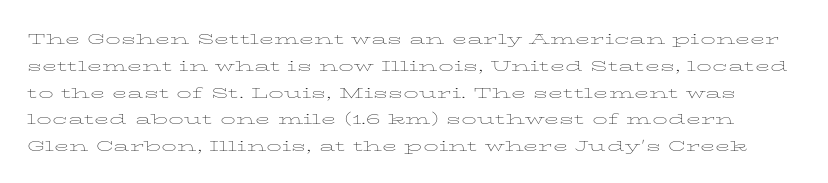
Q: Is the text bold? A: No.
Q: Is the text italic (slanted)? A: No, it is upright.
Q: Is the text underlined? A: No.
Q: Is the spacing between letters normal or unusually wide? A: Normal.
Q: Is the spacing between lines tight, normal or loose? A: Normal.
